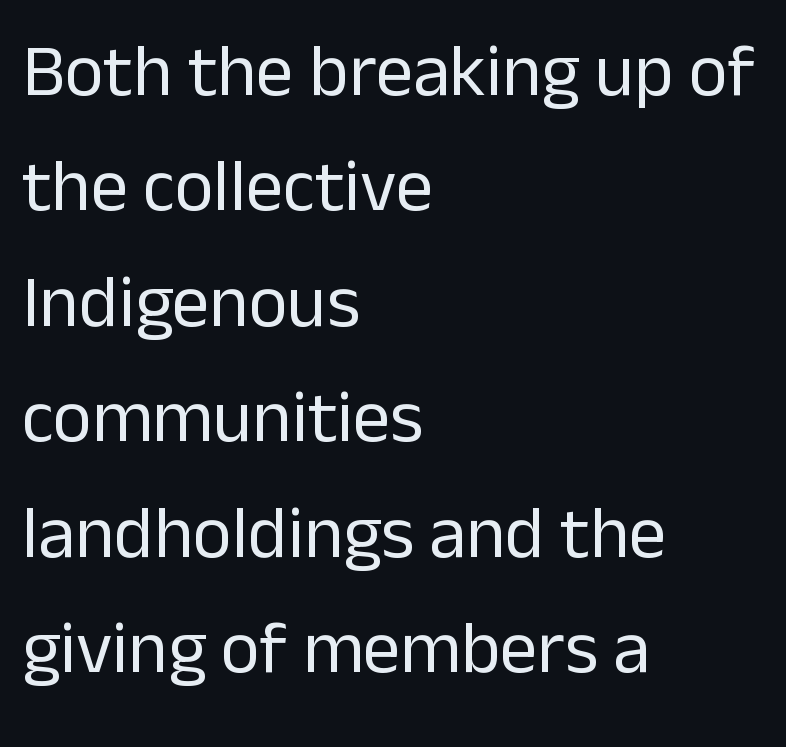
{"serif": "no", "italic": "no", "bold": "no", "weight": "regular", "width": "normal", "stroke_contrast": "low", "x_height": "medium", "monospaced": "no", "underline": "no", "align": "left", "line_spacing": "normal", "line_spacing_ratio": 1.56, "letter_spacing": "normal", "letter_spacing_em": 0.0, "glyph_px": 74}
